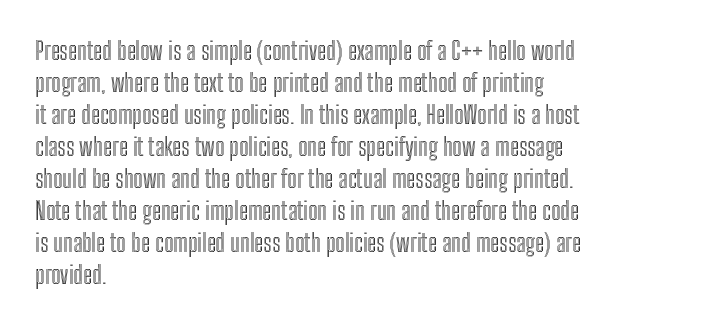
{"italic": "no", "underline": "no", "align": "left", "line_spacing": "normal", "line_spacing_ratio": 1.28, "letter_spacing": "normal", "letter_spacing_em": 0.0, "glyph_px": 25}
